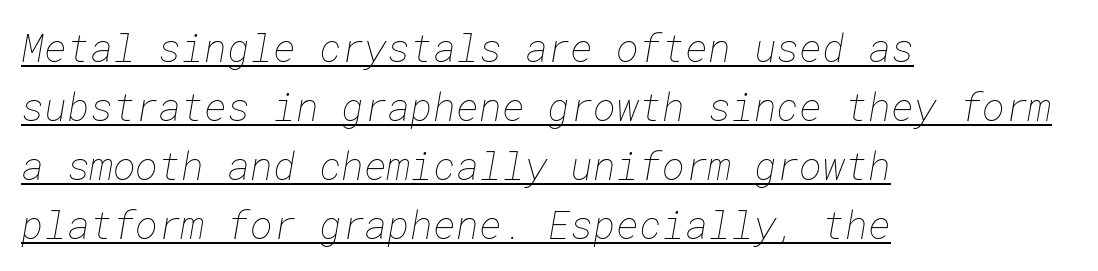
{"bold": "no", "weight": "thin", "width": "normal", "stroke_contrast": "low", "x_height": "medium", "underline": "yes", "align": "left", "line_spacing": "normal", "line_spacing_ratio": 1.51, "letter_spacing": "normal", "letter_spacing_em": 0.0, "glyph_px": 39}
